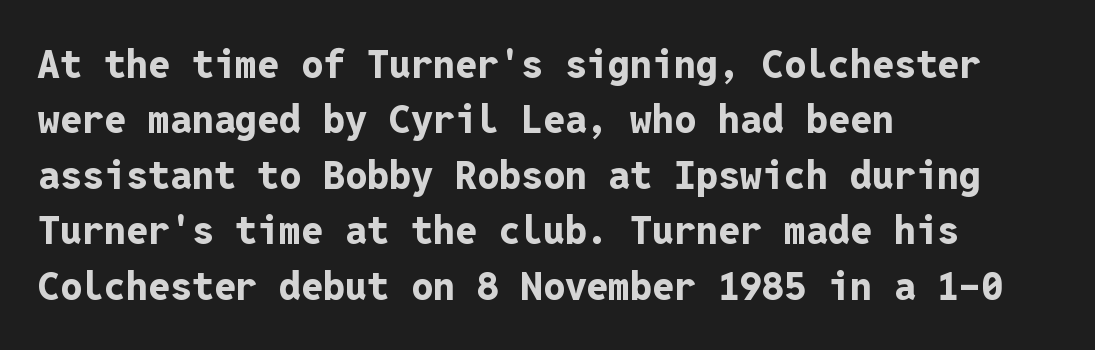
{"serif": "no", "italic": "no", "bold": "yes", "weight": "bold", "width": "normal", "stroke_contrast": "low", "x_height": "medium", "monospaced": "yes", "underline": "no", "align": "left", "line_spacing": "normal", "line_spacing_ratio": 1.42, "letter_spacing": "normal", "letter_spacing_em": 0.0, "glyph_px": 39}
